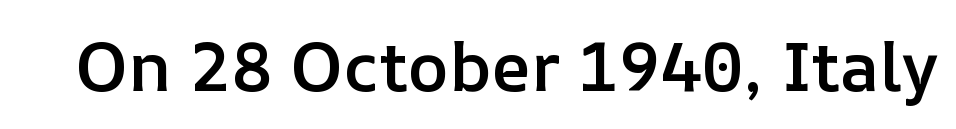
Q: Is the text bold? A: Semi-bold.
Q: Is the text italic (slanted)? A: No, it is upright.
Q: Is the text underlined? A: No.
Q: Is the spacing between letters normal or unusually wide? A: Normal.
Q: Width (condensed, normal, or wide)? A: Normal.
Q: Stroke contrast? A: Low.
Q: x-height? A: Medium.
Q: Monospaced? A: No.
